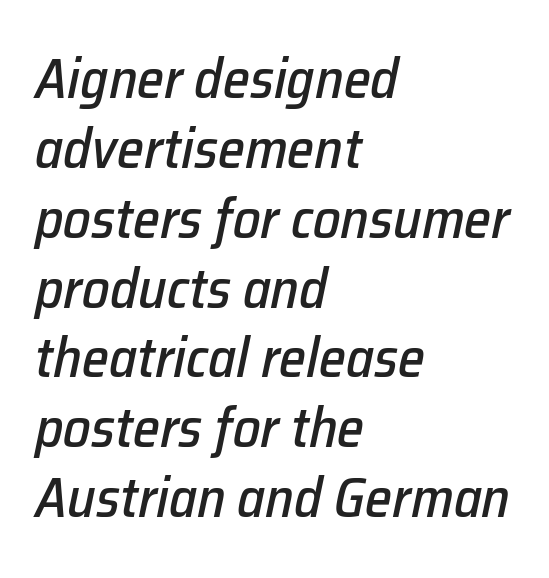
The line texture is even and compact thanks to regular tracking. Rendered with sloped, italic letterforms. Compared with a centered layout, this one pins lines to the left instead. Honestly, there is no underline to notice here at all.
